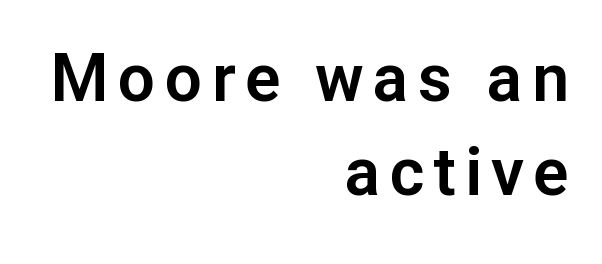
No italicization has been applied; the sample stays upright. The letters advance in unequal steps, a hallmark of proportional type. Type without underlining. This rendering uses right alignment, leaving the left contour irregular. Does the type have serifs? No, each stem ends abruptly. The rows are spaced the way most documents space them.
